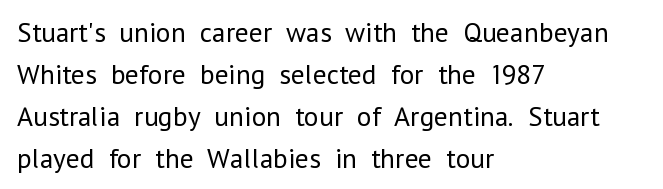
The horizontal fit of the characters is conventional and even. Unlike a traditional serif, this face leaves its strokes unadorned. You could not count columns in this text — the font is proportionally spaced. Italic? Not at all — the glyphs are vertical. The face looks like a standard text weight, possibly lighter.
